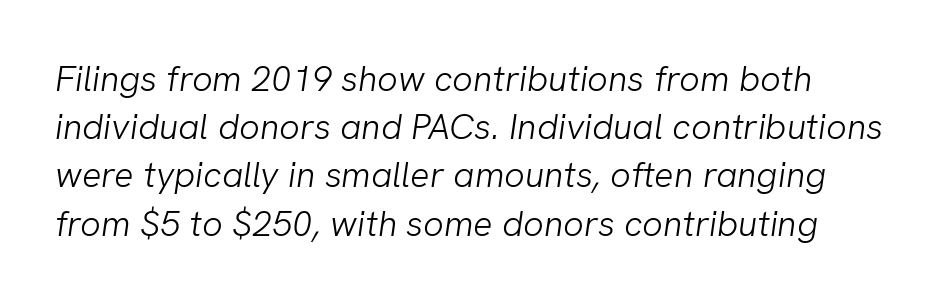
{"serif": "no", "bold": "no", "weight": "light", "width": "normal", "stroke_contrast": "low", "x_height": "medium", "monospaced": "no", "underline": "no", "align": "left", "line_spacing": "normal", "line_spacing_ratio": 1.34, "letter_spacing": "normal", "letter_spacing_em": 0.0, "glyph_px": 36}
